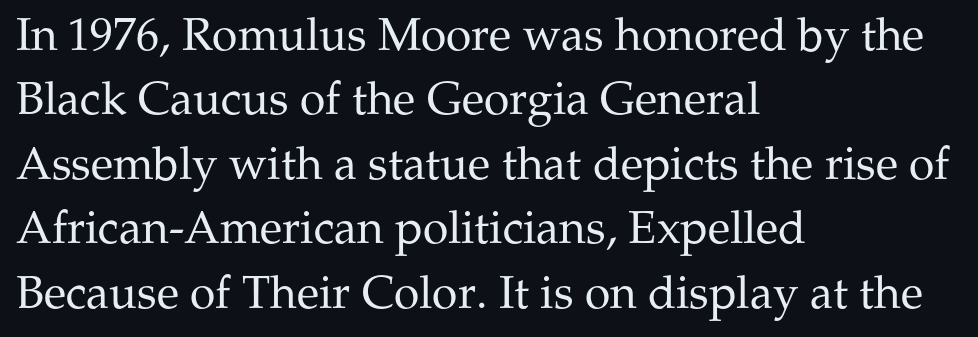
Q: Is the text bold? A: No.
Q: Is the text italic (slanted)? A: No, it is upright.
Q: Is the typeface a serif or a sans-serif typeface? A: Serif.
Q: Is the text underlined? A: No.
Q: How is the paragraph aligned? A: Left-aligned.
Q: Is the spacing between letters normal or unusually wide? A: Normal.
Q: Is the spacing between lines tight, normal or loose? A: Normal.
Q: Width (condensed, normal, or wide)? A: Normal.
Q: Stroke contrast? A: Medium.
Q: x-height? A: Medium.
Q: Monospaced? A: No.
